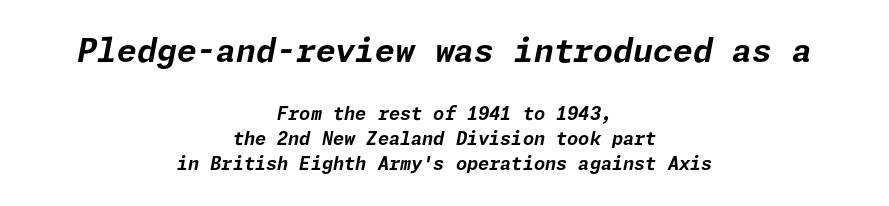
Glyph-to-glyph distance matches everyday printed text. Its strokes are broad and dark, the hallmark of bold type. You get the large type first, then a drop to smaller type. Students, observe: this is what conventionally led text looks like. It's the slanting kind of type.
